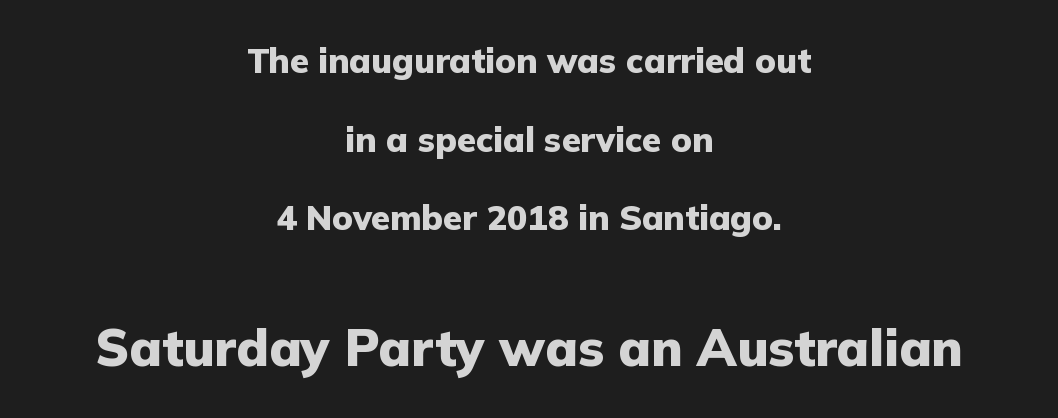
Notice how thick the strokes are: this is what a full bold looks like. Horizontal bands of white between lines are thick stripes. Note the varied advance widths — an 'i' is clearly narrower than an 'm'. Size hierarchy here favors the trailing block over the leading one. If you drew a line through each stem, it would be perfectly vertical.
